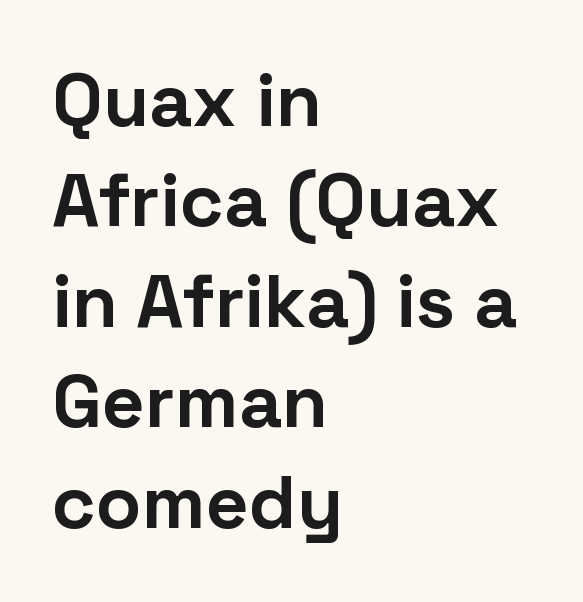
{"serif": "no", "italic": "no", "bold": "yes", "weight": "bold", "width": "normal", "stroke_contrast": "low", "x_height": "medium", "monospaced": "no", "underline": "no", "align": "left", "line_spacing": "normal", "line_spacing_ratio": 1.34, "letter_spacing": "normal", "letter_spacing_em": 0.0, "glyph_px": 75}
